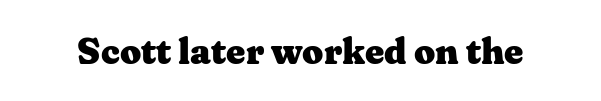
Weight: bold. Nothing unusual about the tracking: characters are spaced as the font intends. In terms of posture, this sample is upright. Just letters on the line, the space beneath them empty. Note the varied advance widths — an 'i' is clearly narrower than an 'm'. The rendering shows small feet on the letterforms — a serif design.
